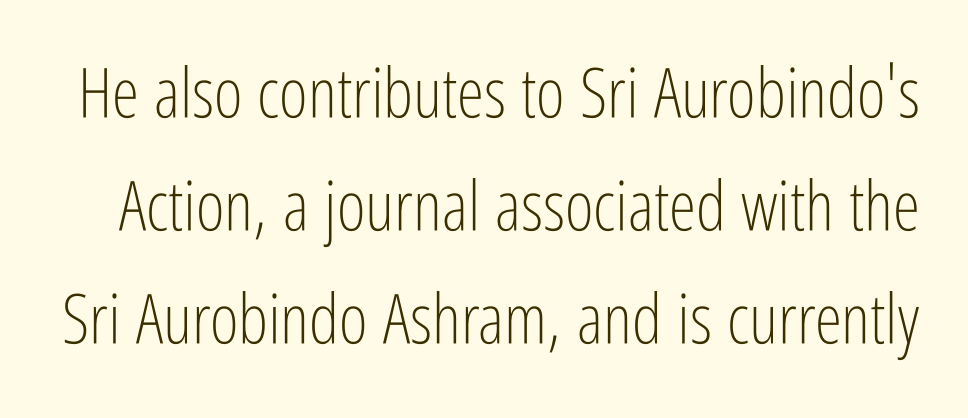
The image shows 69 px light, condensed sans-serif type, upright; set normal line spacing (1.64x), normal letter spacing, not underlined; low stroke contrast and a medium x-height.
